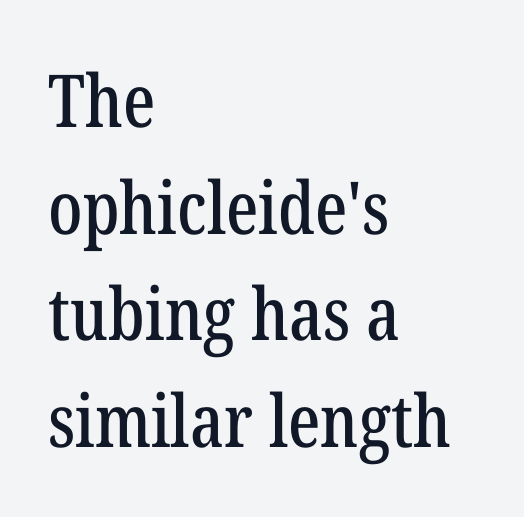
Q: Is the text italic (slanted)? A: No, it is upright.
Q: Is the typeface a serif or a sans-serif typeface? A: Serif.
Q: Is the text underlined? A: No.
Q: How is the paragraph aligned? A: Left-aligned.
Q: Is the spacing between letters normal or unusually wide? A: Normal.
Q: Is the spacing between lines tight, normal or loose? A: Normal.
Q: Width (condensed, normal, or wide)? A: Condensed.
Q: Stroke contrast? A: Low.
Q: x-height? A: Medium.
Q: Monospaced? A: No.
